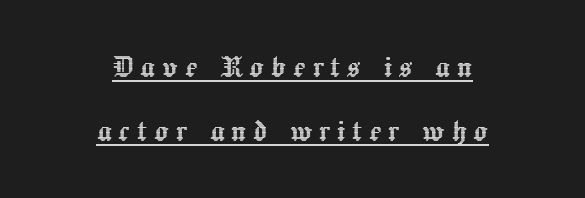
The image shows 36 px text type, upright; set centered, line spacing 1.78x, underlined; a medium x-height.
